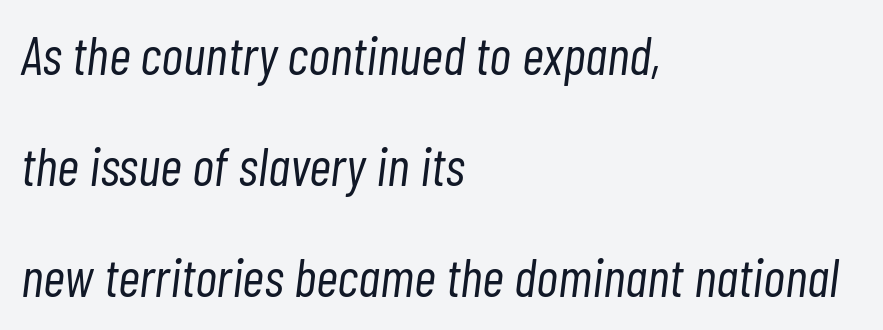
Is the letter spacing exaggerated? No — it looks like the ordinary default. The passage shown is not bold in any degree. Letters rest on an invisible, unmarked baseline. The setting favours the left margin, as ordinary paragraphs usually do. Emphasis-style slanted type is in use. The space between consecutive lines is lavish.
